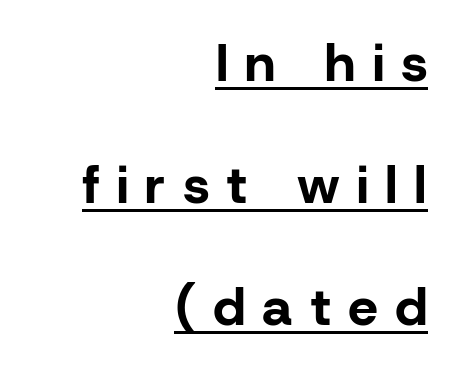
{"serif": "no", "italic": "no", "bold": "yes", "weight": "bold", "width": "normal", "stroke_contrast": "low", "x_height": "medium", "monospaced": "no", "underline": "yes", "align": "right", "line_spacing": "loose", "line_spacing_ratio": 2.3, "letter_spacing": "wide", "letter_spacing_em": 0.32, "glyph_px": 53}
